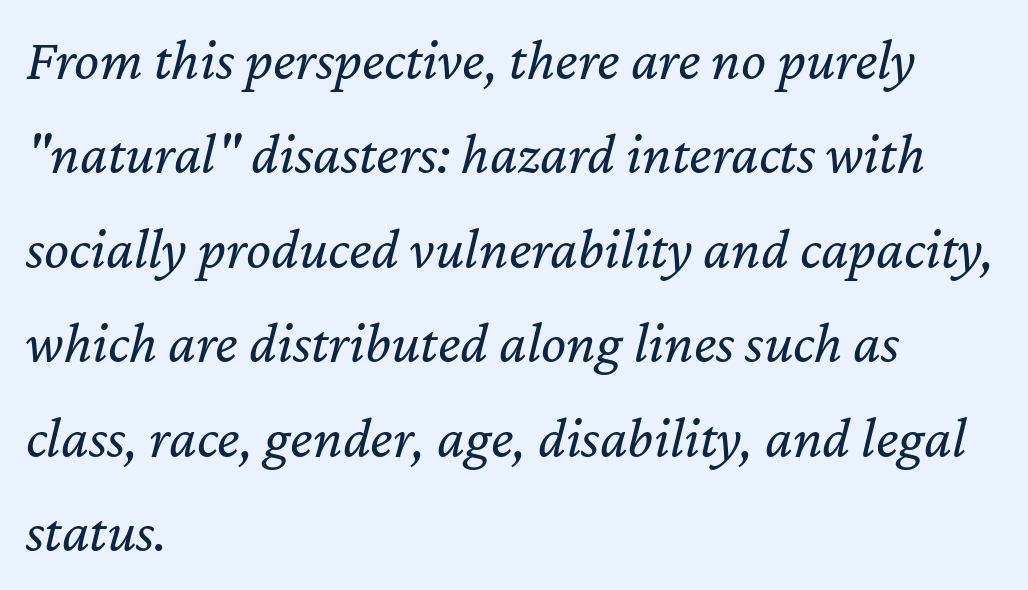
Nobody drew a line under any word here. Is this a heavy cut? Hardly; it is regular or lighter. Think of a printed novel: that variable character pitch is what you see here. Students, observe: this is what conventionally led text looks like. Designer's note — italics engaged.
